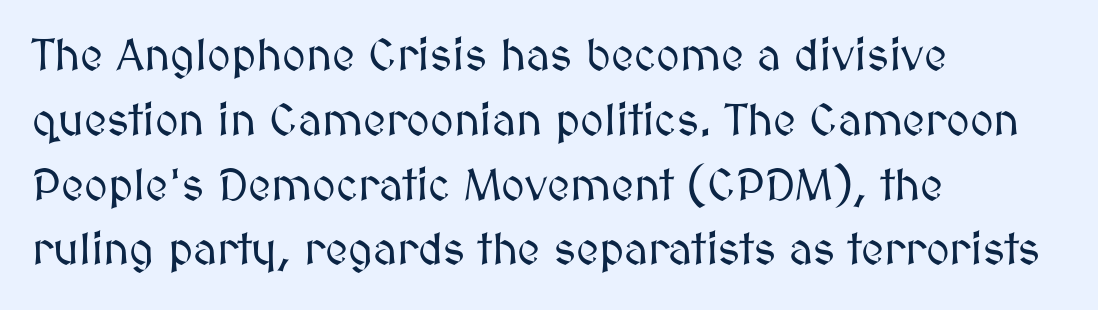
{"italic": "no", "width": "normal", "stroke_contrast": "medium", "x_height": "medium", "monospaced": "no", "underline": "no", "align": "left", "line_spacing": "normal", "line_spacing_ratio": 1.44, "letter_spacing": "normal", "letter_spacing_em": 0.0, "glyph_px": 45}
